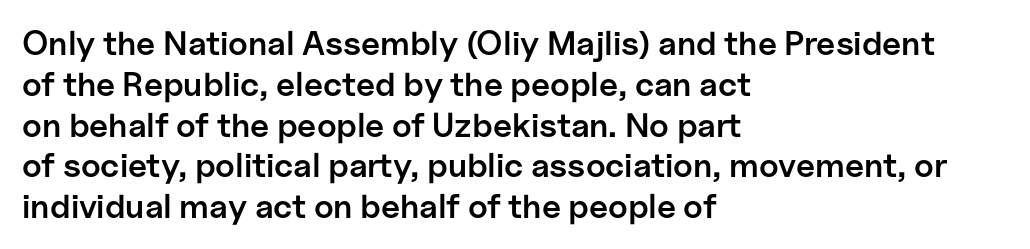
Q: Is the text bold? A: Semi-bold.
Q: Is the text italic (slanted)? A: No, it is upright.
Q: Is the typeface a serif or a sans-serif typeface? A: Sans-serif.
Q: Is the text underlined? A: No.
Q: How is the paragraph aligned? A: Left-aligned.
Q: Is the spacing between letters normal or unusually wide? A: Normal.
Q: Width (condensed, normal, or wide)? A: Normal.
Q: Stroke contrast? A: Low.
Q: x-height? A: Medium.
Q: Monospaced? A: No.
